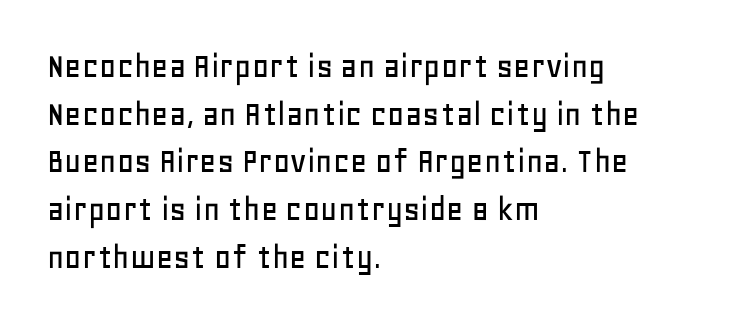
Every stem runs plumb, perpendicular to the baseline. Examine the stroke ends and you'll find no serifs. Varying glyph widths throughout — classic text-font behaviour. Beneath every word, the page is bare.
